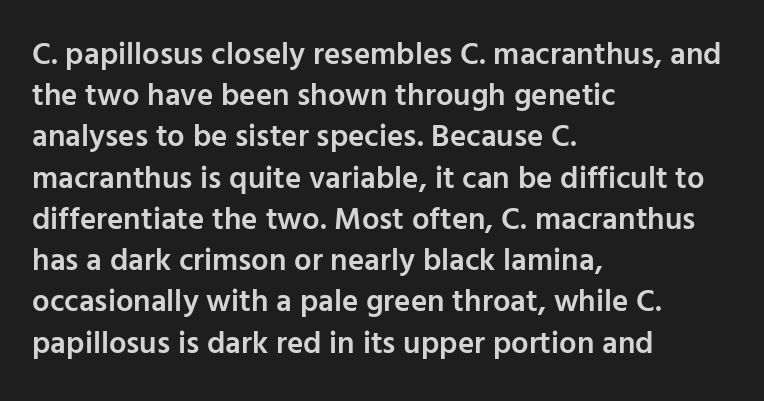
The image shows 31 px semibold sans-serif type, upright; set left-aligned, normal line spacing (1.33x), normal letter spacing, not underlined; low stroke contrast and a medium x-height.
